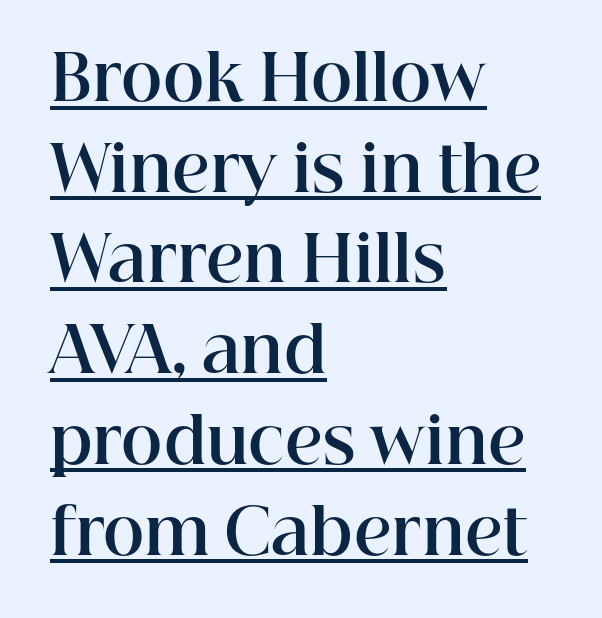
It's the straight-up-and-down kind of type. Students, observe: this is what conventionally led text looks like. In terms of letterform style, serifs are clearly present. Think of a printed novel: that variable character pitch is what you see here.
